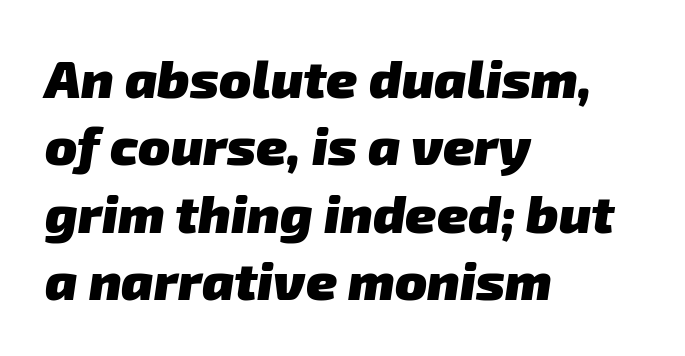
{"serif": "no", "bold": "yes", "weight": "heavy", "width": "normal", "stroke_contrast": "low", "x_height": "medium", "monospaced": "no", "underline": "no", "align": "left", "line_spacing": "normal", "line_spacing_ratio": 1.27, "letter_spacing": "normal", "letter_spacing_em": 0.0, "glyph_px": 53}
